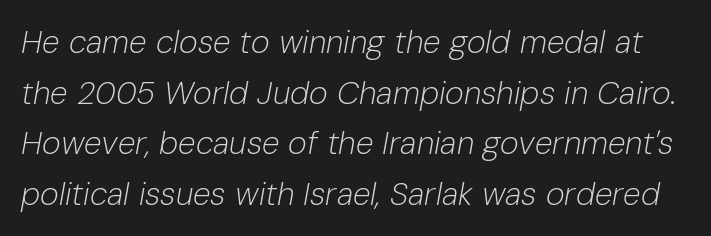
{"italic": "yes", "lean": "right", "slant_degrees": 10, "bold": "no", "weight": "light", "width": "normal", "stroke_contrast": "low", "x_height": "medium", "monospaced": "no", "underline": "no", "line_spacing": "normal", "line_spacing_ratio": 1.58, "letter_spacing": "normal", "letter_spacing_em": 0.0, "glyph_px": 32}
